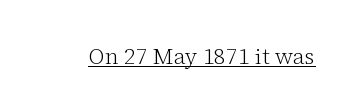
Students, observe the line beneath the letters — that is underlining. You can tell it's not italic because the verticals are truly vertical. Stems here are at most as thick as an everyday book face. Between one letter and the next there's only the usual sliver of space.
